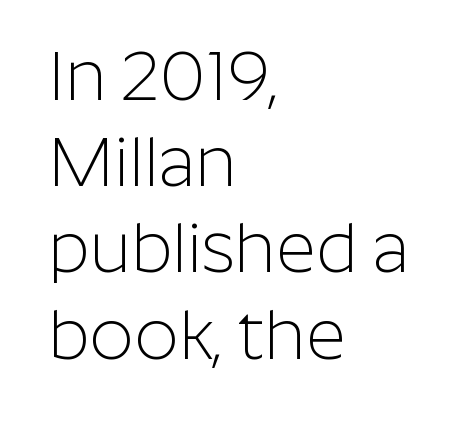
{"serif": "no", "italic": "no", "bold": "no", "weight": "light", "width": "normal", "stroke_contrast": "low", "x_height": "medium", "monospaced": "no", "underline": "no", "align": "left", "line_spacing": "normal", "line_spacing_ratio": 1.25, "letter_spacing": "normal", "letter_spacing_em": 0.0, "glyph_px": 69}
